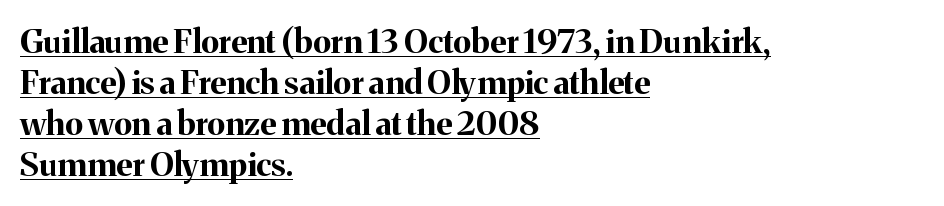
Q: Is the text bold? A: Yes.
Q: Is the text italic (slanted)? A: No, it is upright.
Q: Is the typeface a serif or a sans-serif typeface? A: Serif.
Q: Is the text underlined? A: Yes.
Q: How is the paragraph aligned? A: Left-aligned.
Q: Is the spacing between letters normal or unusually wide? A: Normal.
Q: Width (condensed, normal, or wide)? A: Normal.
Q: Stroke contrast? A: Medium.
Q: x-height? A: Medium.
Q: Monospaced? A: No.
